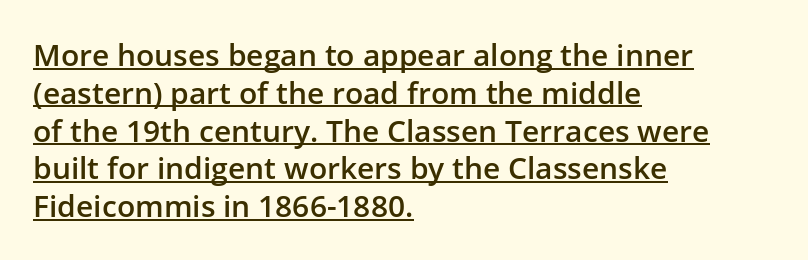
The image shows 30 px semibold sans-serif type, upright; set left-aligned, normal line spacing (1.26x), normal letter spacing, underlined; low stroke contrast and a medium x-height.
